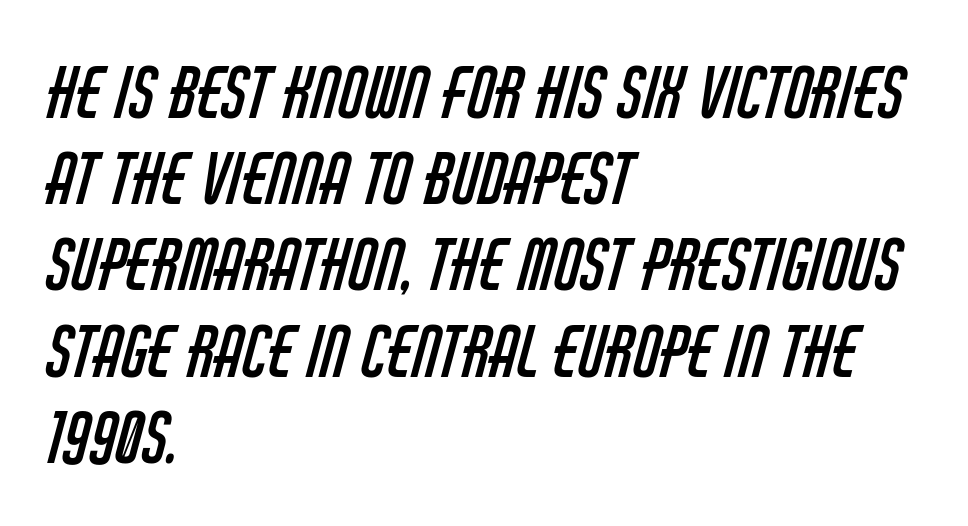
Q: Is the text bold? A: No.
Q: Is the typeface a serif or a sans-serif typeface? A: Sans-serif.
Q: Is the text underlined? A: No.
Q: How is the paragraph aligned? A: Left-aligned.
Q: Is the spacing between letters normal or unusually wide? A: Normal.
Q: Is the spacing between lines tight, normal or loose? A: Normal.
Q: Width (condensed, normal, or wide)? A: Condensed.
Q: Stroke contrast? A: Low.
Q: x-height? A: Large.
Q: Monospaced? A: No.
